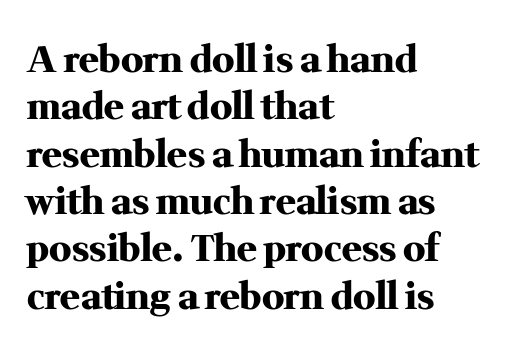
Glance below the letters and you will spot only blank space. Think of a printed novel: that variable character pitch is what you see here. Compared with typical body copy, the letter spacing here is the same. Posture: vertical. Weight check: bold — yes, fully. The rendering anchors every line to the left-hand side.
